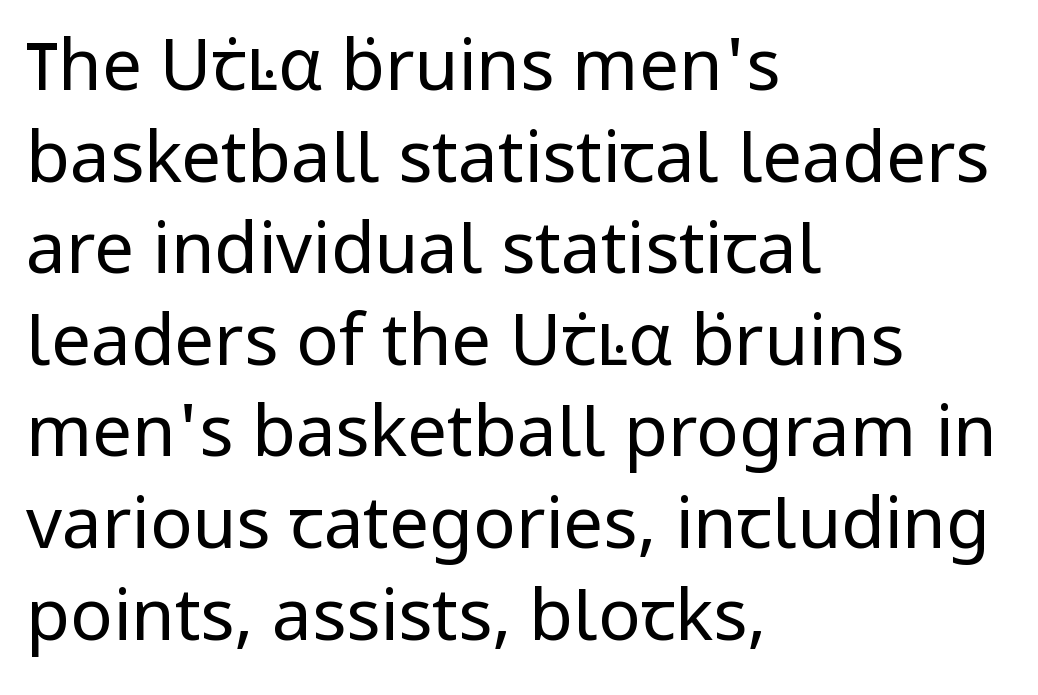
Nope, not italic — everything's standing straight. Ink coverage per letter is moderate at most. Character widths vary here, with narrow letters taking less room than wide ones. The letters carry no serifs — their stems end cleanly without finishing strokes. Leading: standard.
